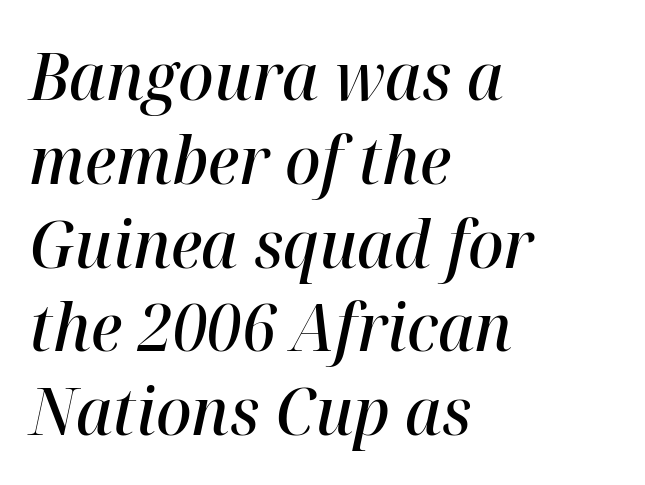
{"italic": "yes", "lean": "right", "slant_degrees": 12, "bold": "semi", "weight": "semibold", "width": "normal", "stroke_contrast": "high", "x_height": "medium", "monospaced": "no", "underline": "no", "align": "left", "line_spacing": "normal", "line_spacing_ratio": 1.27, "letter_spacing": "normal", "letter_spacing_em": 0.0, "glyph_px": 66}
